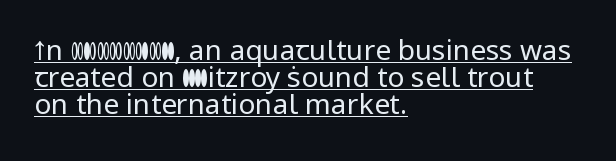
Q: Is the text bold? A: No.
Q: Is the text italic (slanted)? A: No, it is upright.
Q: Is the typeface a serif or a sans-serif typeface? A: Sans-serif.
Q: Is the text underlined? A: Yes.
Q: How is the paragraph aligned? A: Left-aligned.
Q: Is the spacing between letters normal or unusually wide? A: Normal.
Q: Is the spacing between lines tight, normal or loose? A: Tight.
Q: Width (condensed, normal, or wide)? A: Normal.
Q: Stroke contrast? A: Low.
Q: x-height? A: Medium.
Q: Monospaced? A: No.
